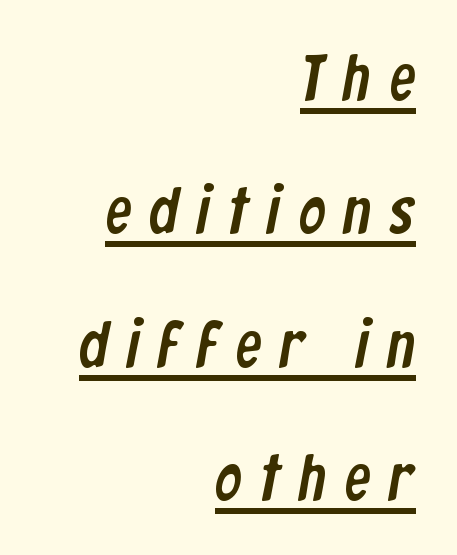
{"serif": "no", "width": "condensed", "stroke_contrast": "low", "x_height": "medium", "monospaced": "no", "underline": "yes", "align": "right", "line_spacing": "loose", "line_spacing_ratio": 2.02, "letter_spacing": "wide", "letter_spacing_em": 0.28, "glyph_px": 66}
